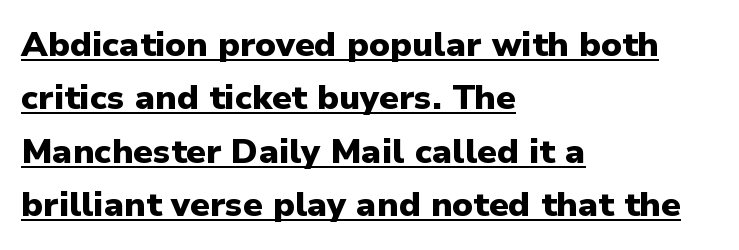
Think of a printed novel: that variable character pitch is what you see here. Each line of the rendering has a horizontal stroke beneath the glyphs. The letterforms sit shoulder to shoulder at normal distance. Strong, thick strokes mark this as bold type. The passage is arranged the way most books set body copy — flush left.
